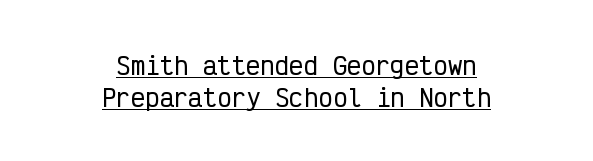
{"italic": "no", "underline": "yes", "align": "center", "line_spacing": "normal", "line_spacing_ratio": 1.33, "letter_spacing": "normal", "letter_spacing_em": 0.0, "glyph_px": 24}
